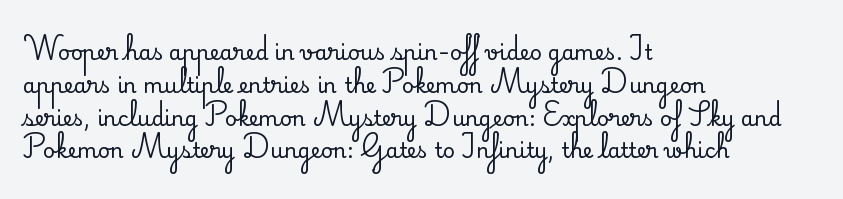
{"italic": "no", "underline": "no", "align": "left", "line_spacing": "normal", "line_spacing_ratio": 1.56, "letter_spacing": "normal", "letter_spacing_em": 0.0, "glyph_px": 21}
